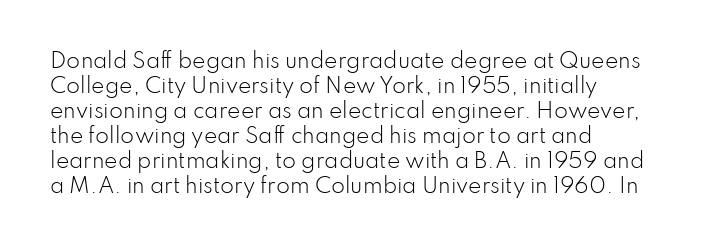
Underline: absent. These glyphs show unthickened strokes, regular width or finer. The leading is moderate, giving the passage an even texture. Upright lettering throughout.
